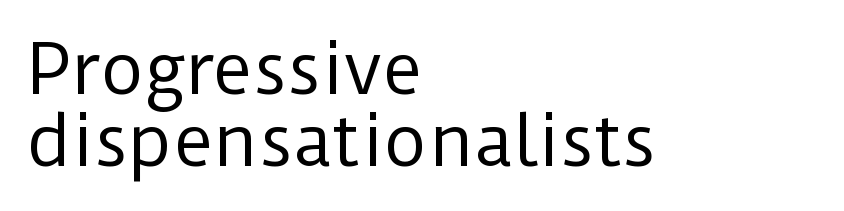
The image shows 68 px regular-weight sans-serif type, upright; set left-aligned, tight line spacing (1.06x), normal letter spacing, not underlined; low stroke contrast and a medium x-height.
